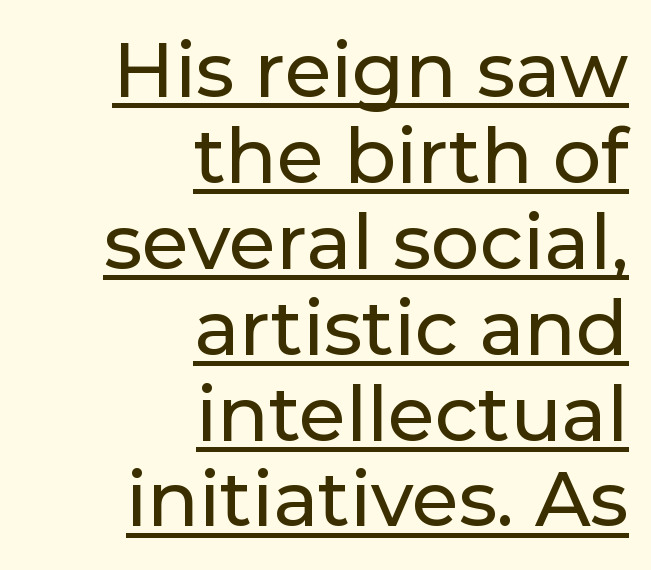
{"serif": "no", "italic": "no", "width": "normal", "stroke_contrast": "low", "x_height": "medium", "monospaced": "no", "underline": "yes", "align": "right", "line_spacing": "tight", "line_spacing_ratio": 1.13, "letter_spacing": "normal", "letter_spacing_em": 0.0, "glyph_px": 76}
